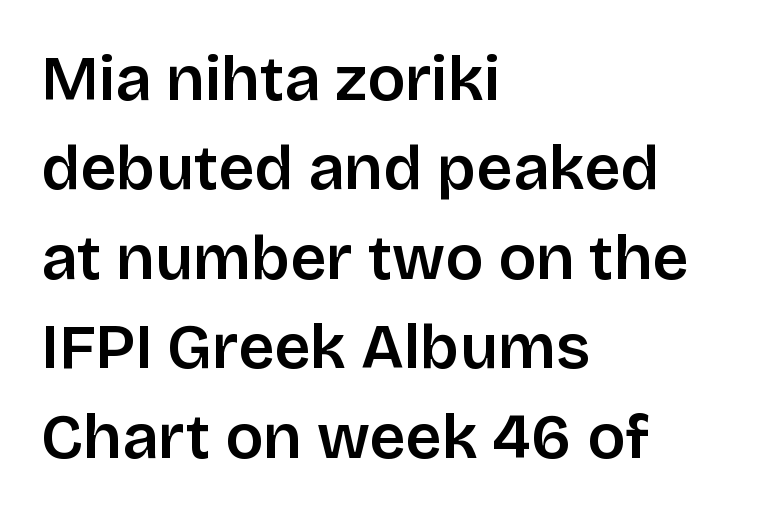
The image shows 63 px sans-serif type, upright; set left-aligned, normal line spacing (1.42x), normal letter spacing, not underlined; low stroke contrast and a large x-height.
